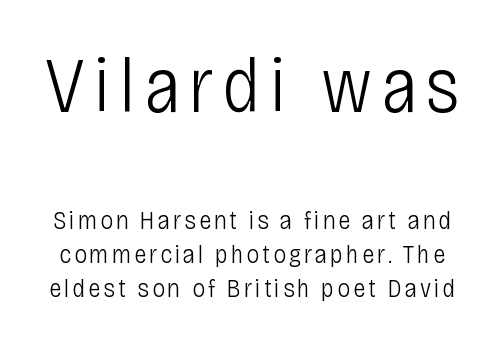
The image shows 78 px light, condensed sans-serif type, upright; set normal line spacing (1.31x), not underlined; the first (top) block is 3.0x larger; low stroke contrast and a large x-height.
